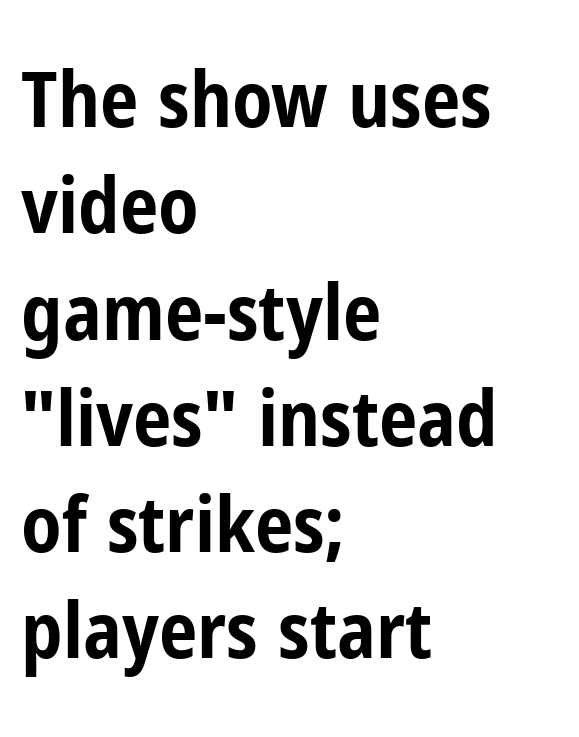
Every row of glyphs begins at an identical x-position on the left. Tall strokes in this sample are plumb rather than angled. Here the designer chose a conventional face with non-uniform glyph widths. The face used here is rendered with its standard letterfit.
